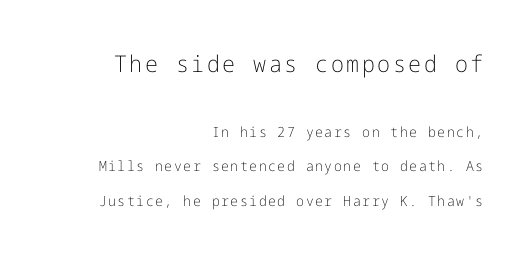
Block one is the big one; block two sits smaller underneath. No word sits above an underline. Airy leading. In terms of posture, this sample is upright. These lines stack with their right ends in a neat column.
